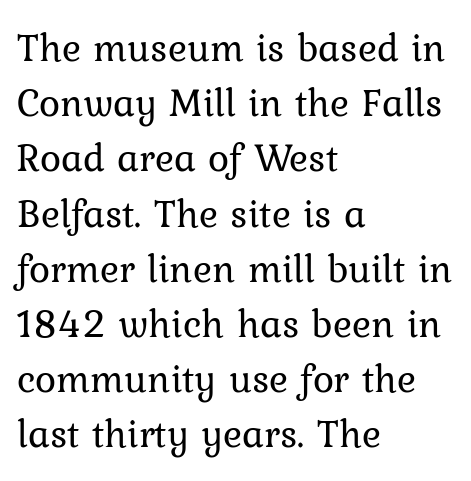
Q: Is the text bold? A: No.
Q: Is the text italic (slanted)? A: No, it is upright.
Q: Is the typeface a serif or a sans-serif typeface? A: Serif.
Q: Is the text underlined? A: No.
Q: How is the paragraph aligned? A: Left-aligned.
Q: Is the spacing between letters normal or unusually wide? A: Normal.
Q: Is the spacing between lines tight, normal or loose? A: Normal.
Q: Width (condensed, normal, or wide)? A: Normal.
Q: Stroke contrast? A: Low.
Q: x-height? A: Medium.
Q: Monospaced? A: No.
